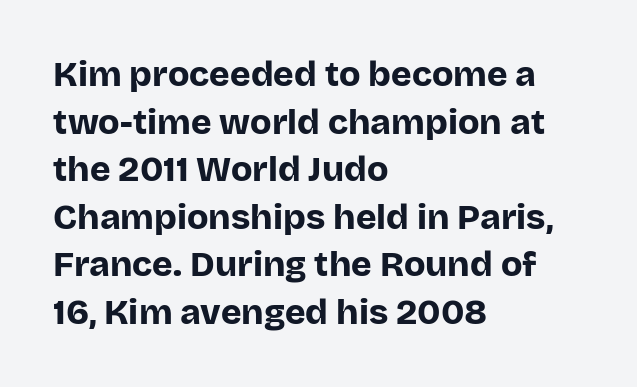
Q: Is the text bold? A: Yes.
Q: Is the text italic (slanted)? A: No, it is upright.
Q: Is the typeface a serif or a sans-serif typeface? A: Sans-serif.
Q: Is the text underlined? A: No.
Q: How is the paragraph aligned? A: Left-aligned.
Q: Is the spacing between letters normal or unusually wide? A: Normal.
Q: Is the spacing between lines tight, normal or loose? A: Normal.
Q: Width (condensed, normal, or wide)? A: Normal.
Q: Stroke contrast? A: Low.
Q: x-height? A: Large.
Q: Monospaced? A: No.
